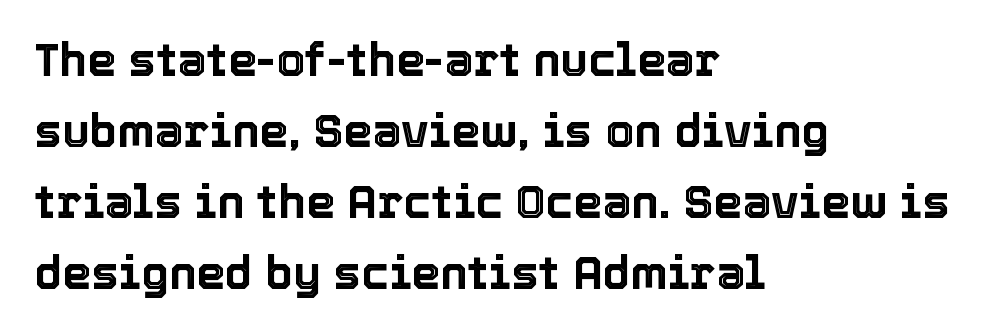
The rendering uses natural spacing where letterforms have individual widths. Check under the words: just untouched page. The rag falls on the right side of this text block. Quick note: interline space is typical. These lines were composed using upright roman letters. Letter spacing: default.
